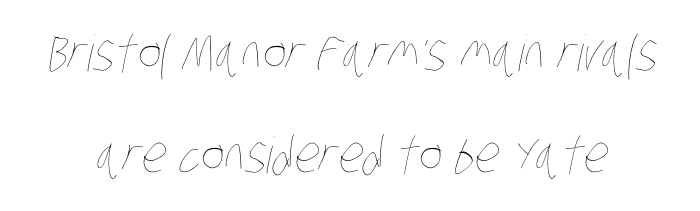
{"bold": "no", "weight": "thin", "width": "condensed", "stroke_contrast": "low", "x_height": "large", "monospaced": "no", "underline": "no", "line_spacing": "loose", "line_spacing_ratio": 2.05, "letter_spacing": "normal", "letter_spacing_em": 0.0, "glyph_px": 50}
